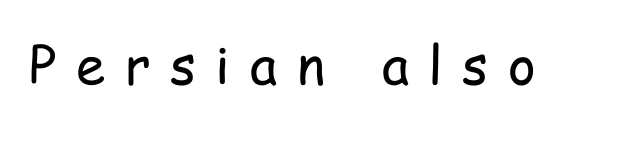
The image shows 53 px regular-weight, condensed sans-serif type, upright; set unusually wide letter spacing (+0.37 em), not underlined; low stroke contrast and a medium x-height.
